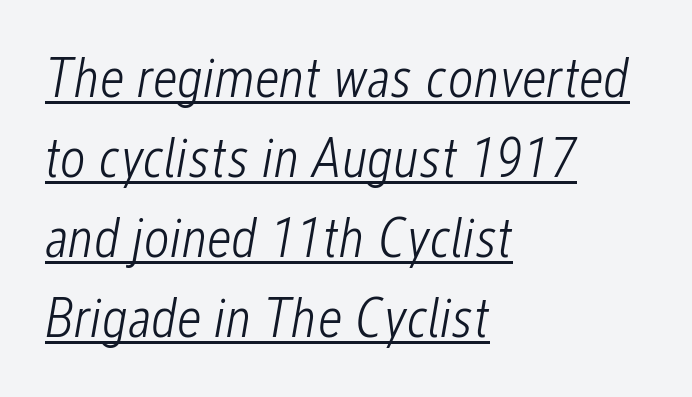
{"italic": "yes", "lean": "right", "slant_degrees": 12, "bold": "no", "weight": "light", "width": "condensed", "stroke_contrast": "low", "x_height": "medium", "monospaced": "no", "underline": "yes", "align": "left", "line_spacing": "normal", "line_spacing_ratio": 1.43, "letter_spacing": "normal", "letter_spacing_em": 0.0, "glyph_px": 56}
